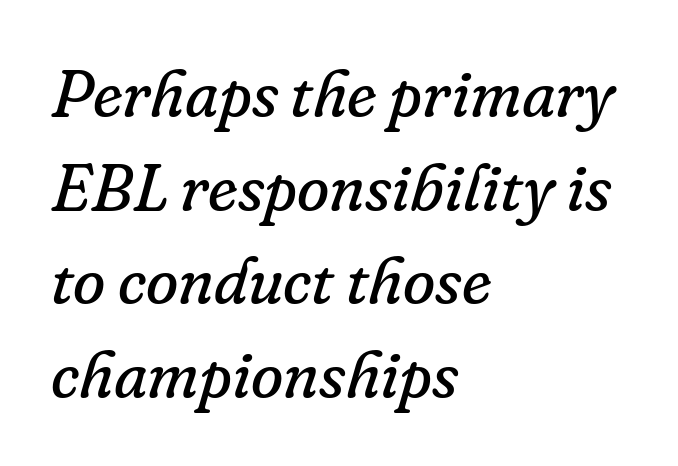
Think of a printed novel: that variable character pitch is what you see here. Posture: slanted. Does the leading feel generous? No, just average. Characters follow at the spacing the type designer built in.
